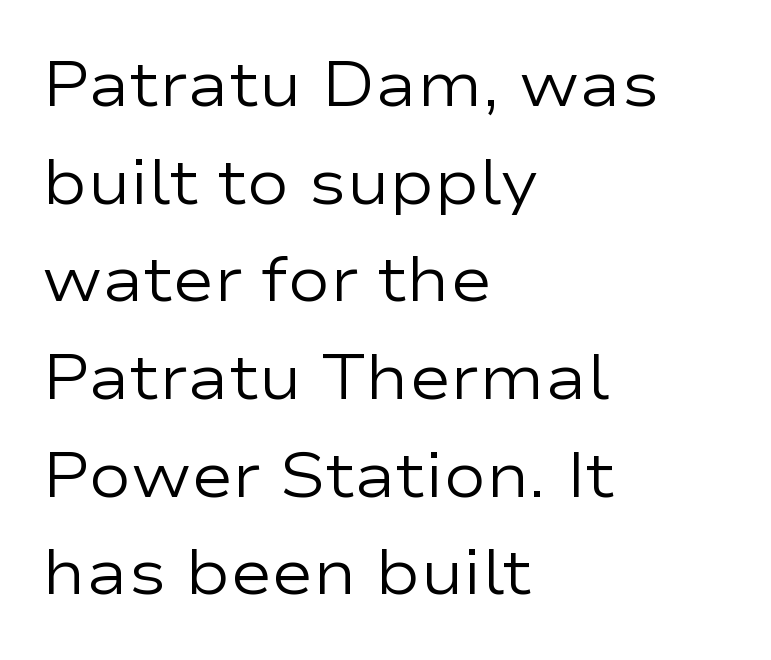
{"serif": "no", "italic": "no", "bold": "no", "weight": "regular", "width": "wide", "stroke_contrast": "low", "x_height": "medium", "monospaced": "no", "underline": "no", "align": "left", "line_spacing": "normal", "line_spacing_ratio": 1.55, "letter_spacing": "normal", "letter_spacing_em": 0.0, "glyph_px": 63}
